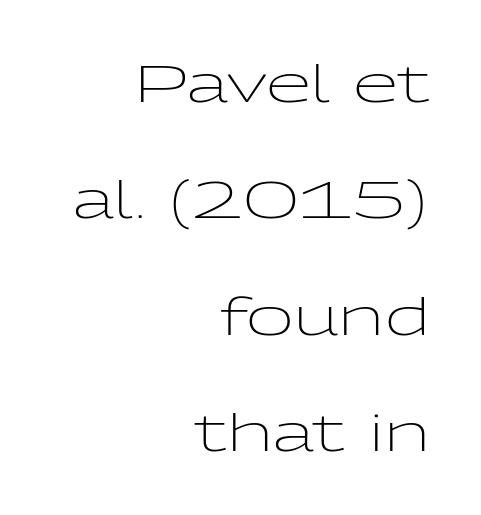
Q: Is the text bold? A: No.
Q: Is the text italic (slanted)? A: No, it is upright.
Q: Is the typeface a serif or a sans-serif typeface? A: Sans-serif.
Q: Is the text underlined? A: No.
Q: How is the paragraph aligned? A: Right-aligned.
Q: Is the spacing between letters normal or unusually wide? A: Normal.
Q: Is the spacing between lines tight, normal or loose? A: Loose.
Q: Width (condensed, normal, or wide)? A: Wide.
Q: Stroke contrast? A: Low.
Q: x-height? A: Medium.
Q: Monospaced? A: No.
